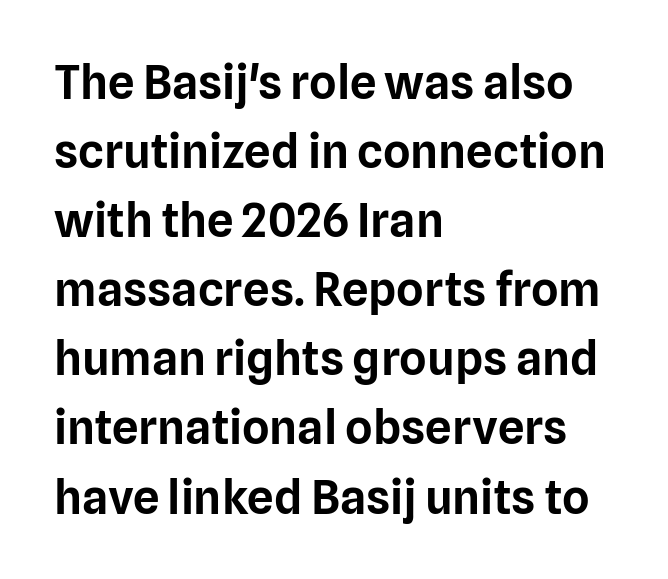
Reading down the block, your eye returns to a fixed left position each line. Descenders hang freely into open space. Compared with typical paragraphs, the rows here are spaced about the same. Do the characters align in a grid? No, the font is proportional.
